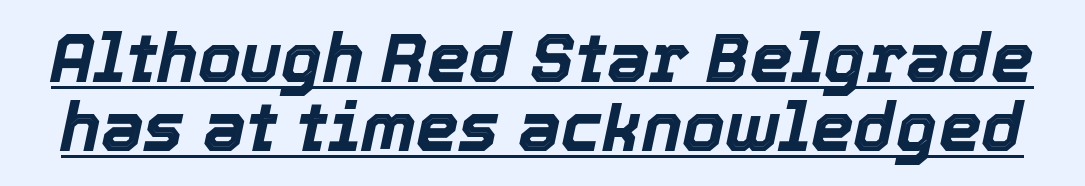
The image shows 68 px bold type, italic (leaning right); set tight line spacing (1.02x), normal letter spacing, underlined; a medium x-height.
